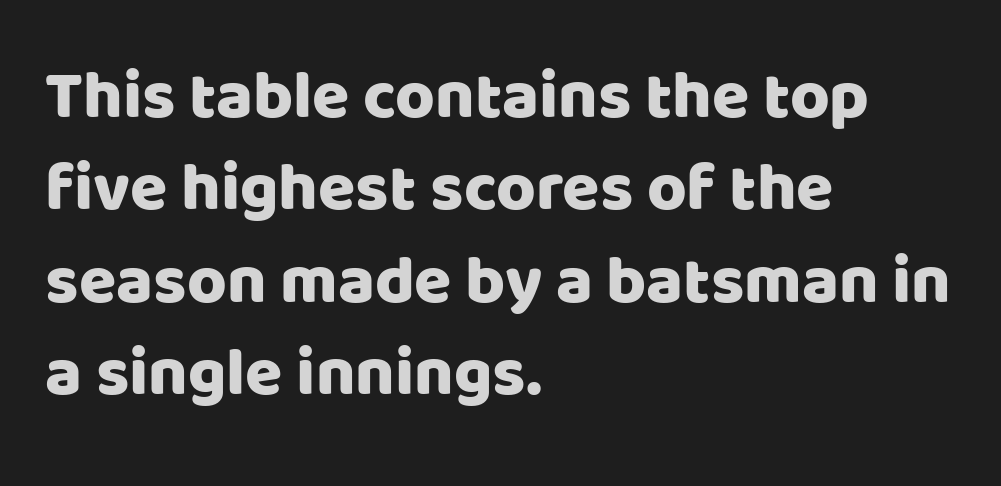
Q: Is the text italic (slanted)? A: No, it is upright.
Q: Is the typeface a serif or a sans-serif typeface? A: Sans-serif.
Q: Is the text underlined? A: No.
Q: How is the paragraph aligned? A: Left-aligned.
Q: Is the spacing between letters normal or unusually wide? A: Normal.
Q: Is the spacing between lines tight, normal or loose? A: Normal.
Q: Width (condensed, normal, or wide)? A: Normal.
Q: Stroke contrast? A: Low.
Q: x-height? A: Large.
Q: Monospaced? A: No.
